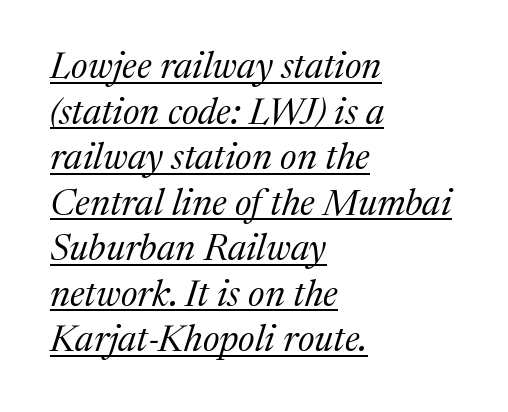
The image shows 37 px regular-weight serif type, italic (leaning right); set left-aligned, line spacing 1.23x, normal letter spacing, underlined; medium stroke contrast and a medium x-height.
